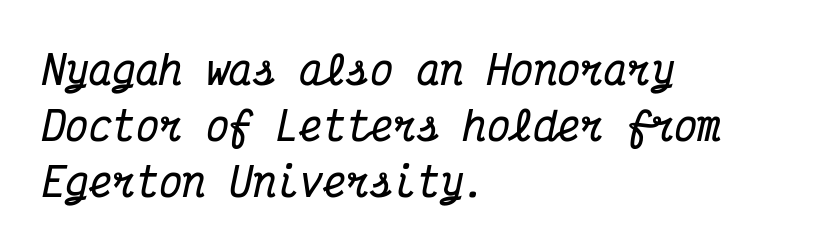
The designer left line spacing at the default. Notice how the stems are inclined rather than vertical — that's the hallmark of italics. Check where the strokes stop: tiny serifs finish them off. In terms of letterspacing, this is plain default setting. Just letters on the line, the space beneath them empty.
